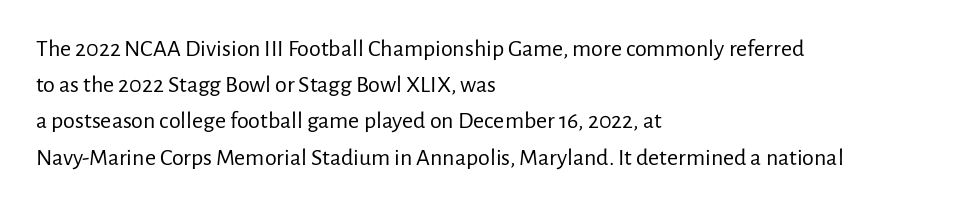
Q: Is the text bold? A: No.
Q: Is the text italic (slanted)? A: No, it is upright.
Q: Is the text underlined? A: No.
Q: How is the paragraph aligned? A: Left-aligned.
Q: Is the spacing between letters normal or unusually wide? A: Normal.
Q: Is the spacing between lines tight, normal or loose? A: Normal.
